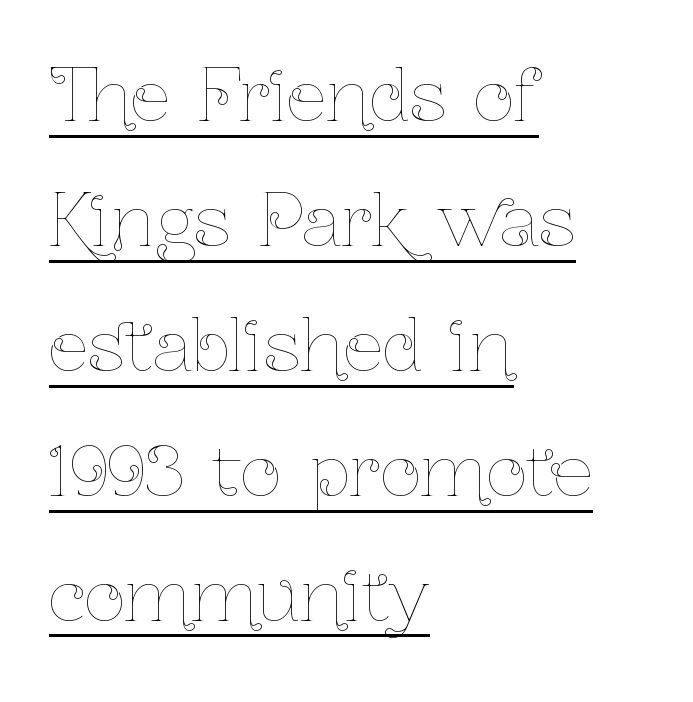
{"italic": "no", "bold": "no", "weight": "thin", "width": "condensed", "stroke_contrast": "low", "x_height": "medium", "monospaced": "no", "underline": "yes", "align": "left", "line_spacing_ratio": 1.76, "letter_spacing": "normal", "letter_spacing_em": 0.0, "glyph_px": 71}
